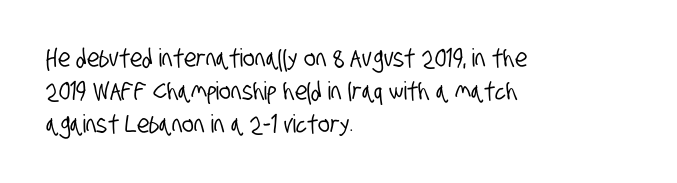
The image shows 25 px text type; set left-aligned, normal line spacing (1.32x), normal letter spacing, not underlined.
